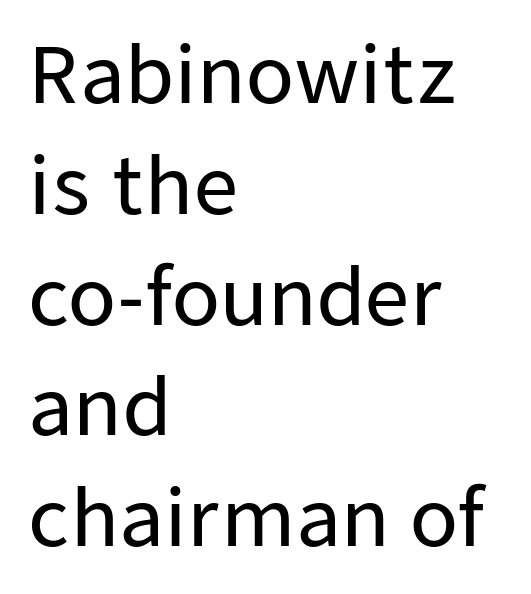
The image shows 78 px sans-serif type, upright; set left-aligned, normal line spacing (1.42x), normal letter spacing, not underlined; low stroke contrast and a medium x-height.
